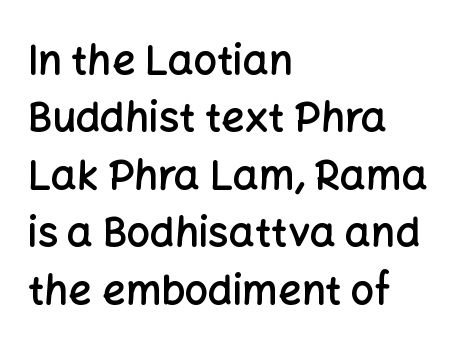
The image shows 41 px semibold sans-serif type, upright; set left-aligned, normal line spacing (1.4x), normal letter spacing, not underlined; low stroke contrast and a medium x-height.
